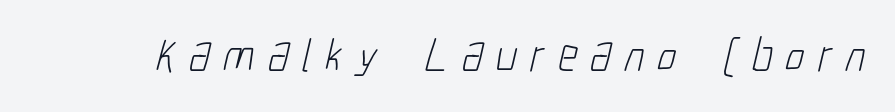
{"serif": "no", "bold": "no", "weight": "light", "width": "condensed", "stroke_contrast": "low", "x_height": "medium", "monospaced": "no", "underline": "no", "letter_spacing": "wide", "letter_spacing_em": 0.28, "glyph_px": 47}
